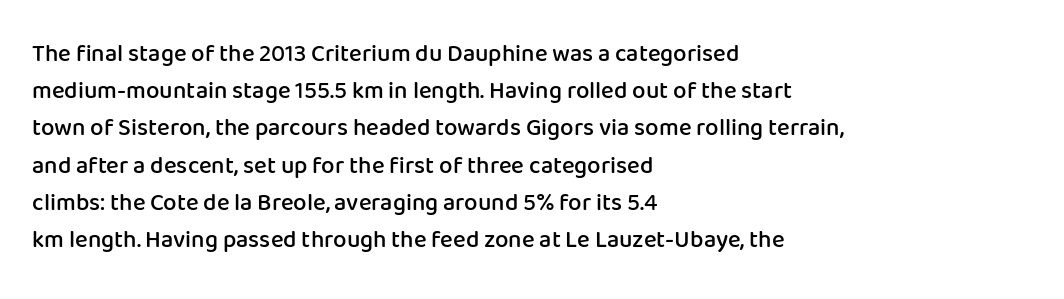
The image shows 24 px text type, upright; set left-aligned, normal line spacing (1.55x), normal letter spacing, not underlined.
